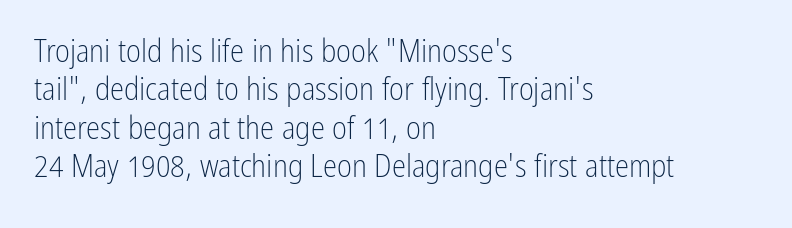
Standard letterfit; no display-style spreading of the glyphs. Descenders are the only things crossing below the line. Where is the straight margin? On the left. This rendering employs a face without finishing strokes, i.e., a sans-serif.
